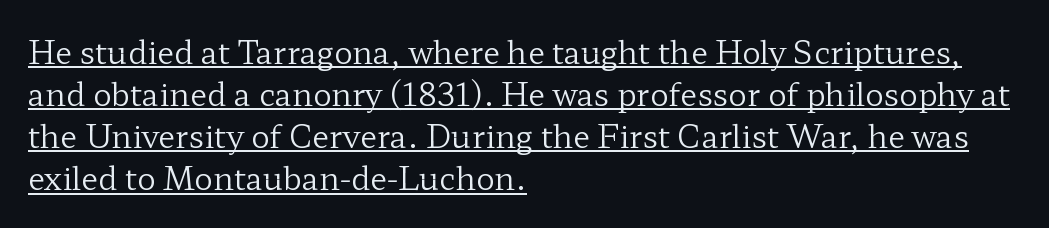
The block of text has a typical density, with ordinary space between rows. What decoration does the sample have? An underline. Glyph-to-glyph distance matches everyday printed text. Think of a printed novel: that variable character pitch is what you see here. If you drew a ruler down the left edge, every line would touch it. The text was rendered using a seriffed face with decorative stroke endings.
